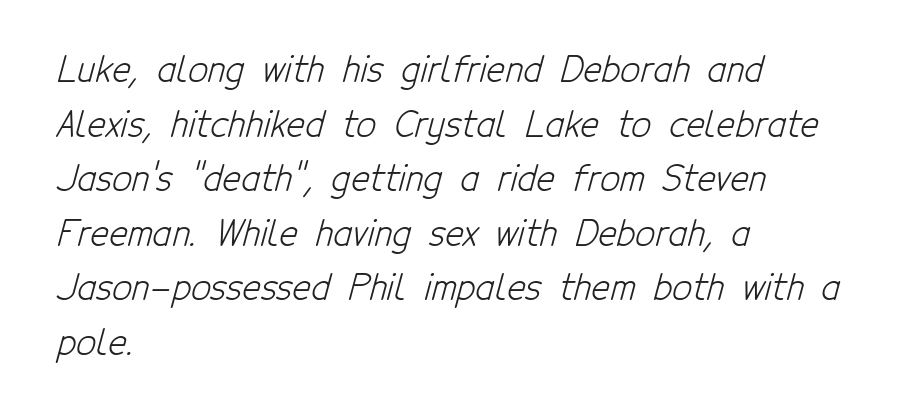
The image shows 35 px light, condensed sans-serif type; set left-aligned, normal line spacing (1.56x), normal letter spacing, not underlined; low stroke contrast and a medium x-height.
